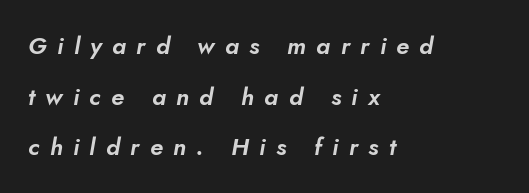
Q: Is the text italic (slanted)? A: Yes, it leans right by about 10 degrees.
Q: Is the text underlined? A: No.
Q: How is the paragraph aligned? A: Left-aligned.
Q: Is the spacing between letters normal or unusually wide? A: Unusually wide.
Q: Is the spacing between lines tight, normal or loose? A: Loose.
